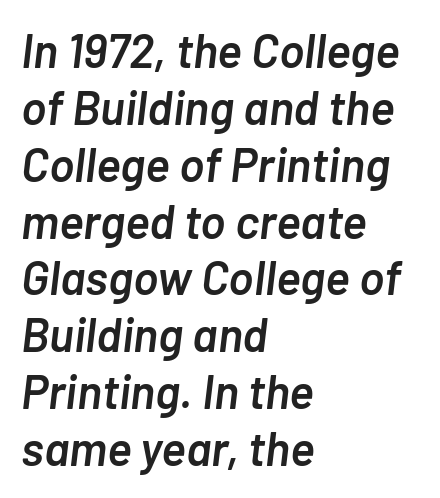
The glyphs have the mass of a demibold cut, below bold. The compositor pushed each line to the left boundary. The rendering uses natural spacing where letterforms have individual widths. The tracking reads as untouched default to a designer's eye. Underlining? Definitely not there.
